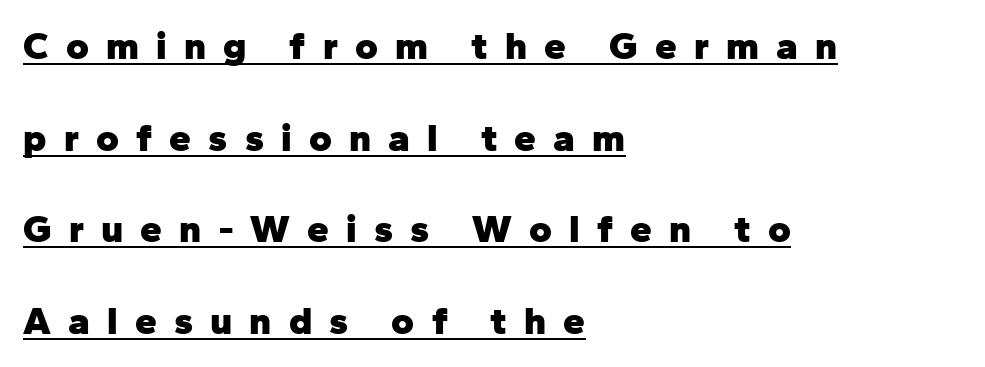
The rendered words wear a rule along their underside. The letters are spread apart with noticeably loose tracking. The rendering shows plain stroke endings on the letterforms — a sans-serif design. These lines were composed using upright roman letters. A dark, heavy texture on the line: the type is bold. A typesetter would call this proportional, since set widths differ per character.
